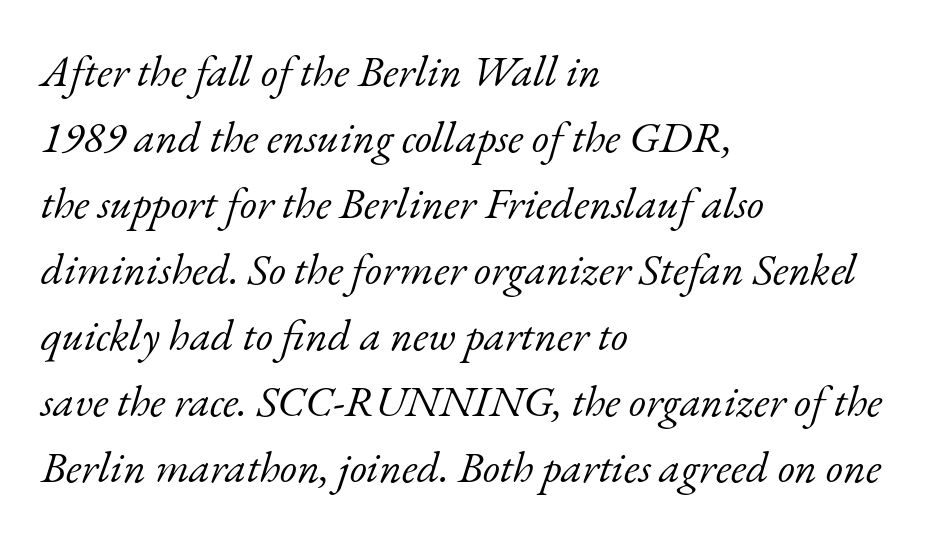
{"serif": "yes", "italic": "yes", "lean": "right", "slant_degrees": 17, "bold": "no", "weight": "light", "width": "normal", "stroke_contrast": "low", "x_height": "small", "monospaced": "no", "underline": "no", "align": "left", "line_spacing": "normal", "line_spacing_ratio": 1.5, "letter_spacing": "normal", "letter_spacing_em": 0.0, "glyph_px": 44}
